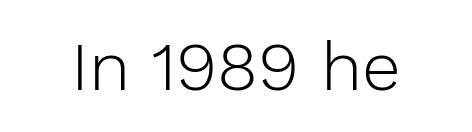
{"serif": "no", "italic": "no", "bold": "no", "weight": "light", "width": "normal", "stroke_contrast": "low", "x_height": "medium", "monospaced": "no", "underline": "no", "letter_spacing": "normal", "letter_spacing_em": 0.0, "glyph_px": 69}
